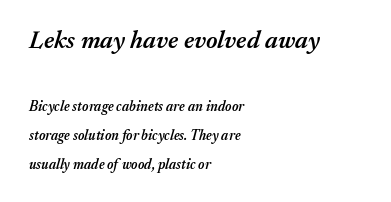
The image shows 25 px text type, italic (leaning right); set left-aligned, loose line spacing (2.05x), normal letter spacing, not underlined; the first (top) block is 1.79x larger.
